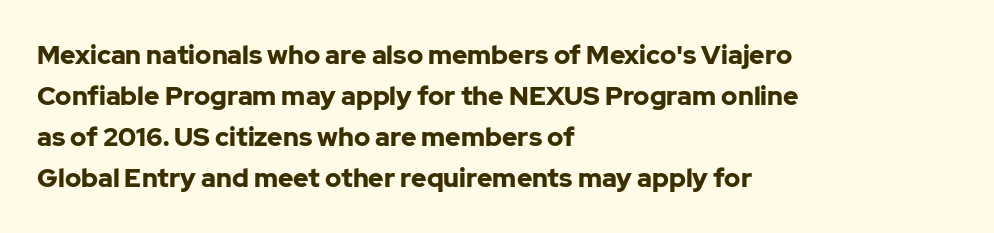
Q: Is the text bold? A: Yes.
Q: Is the text italic (slanted)? A: No, it is upright.
Q: Is the text underlined? A: No.
Q: How is the paragraph aligned? A: Left-aligned.
Q: Is the spacing between letters normal or unusually wide? A: Normal.
Q: Is the spacing between lines tight, normal or loose? A: Normal.
